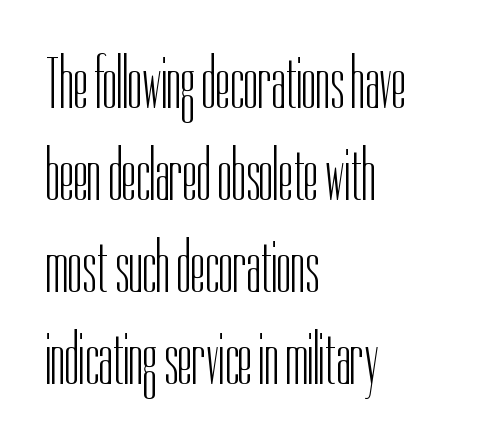
Q: Is the text bold? A: No.
Q: Is the text italic (slanted)? A: No, it is upright.
Q: Is the typeface a serif or a sans-serif typeface? A: Sans-serif.
Q: Is the text underlined? A: No.
Q: How is the paragraph aligned? A: Left-aligned.
Q: Is the spacing between letters normal or unusually wide? A: Normal.
Q: Is the spacing between lines tight, normal or loose? A: Normal.
Q: Width (condensed, normal, or wide)? A: Condensed.
Q: Stroke contrast? A: Low.
Q: x-height? A: Medium.
Q: Monospaced? A: No.
